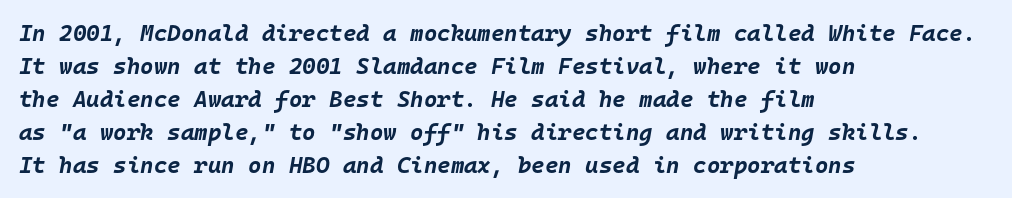
The strokes are fattened all the way to bold. Quick note: interline space is typical. A typesetter would mark this as italic. This rendering leaves character spacing at its baseline value. Horizontal alignment here is leftward, the default for most running prose. Check the space under the baseline: it is left empty.
